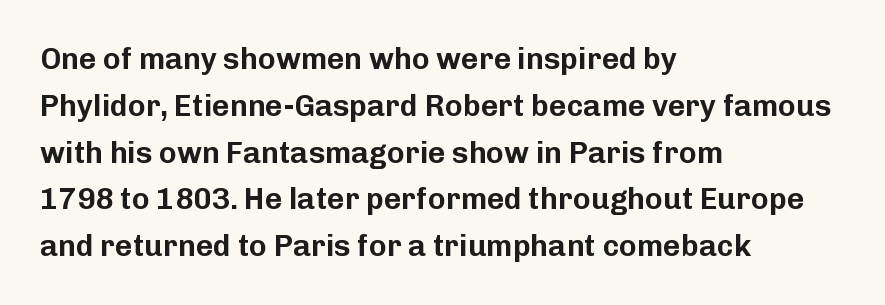
The image shows 30 px sans-serif type, upright; set left-aligned, normal line spacing (1.56x), normal letter spacing, not underlined; low stroke contrast and a medium x-height.
